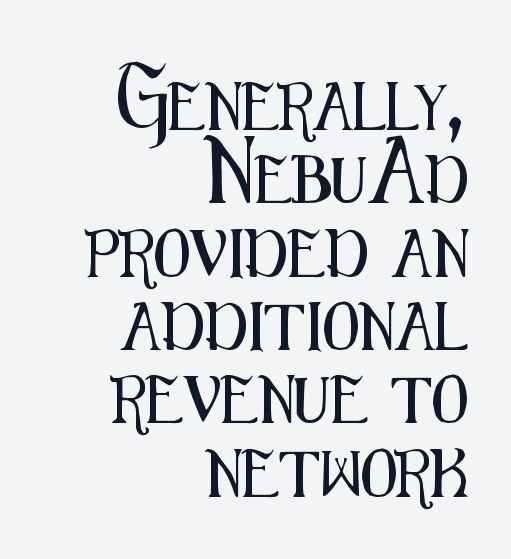
{"italic": "no", "width": "condensed", "stroke_contrast": "medium", "x_height": "medium", "monospaced": "no", "underline": "no", "align": "right", "line_spacing": "normal", "line_spacing_ratio": 1.56, "letter_spacing": "normal", "letter_spacing_em": 0.0, "glyph_px": 47}
